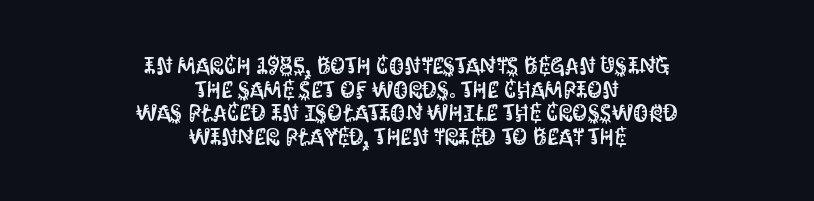
{"italic": "no", "underline": "no", "align": "center", "line_spacing": "tight", "line_spacing_ratio": 0.98, "letter_spacing": "normal", "letter_spacing_em": 0.0, "glyph_px": 24}
